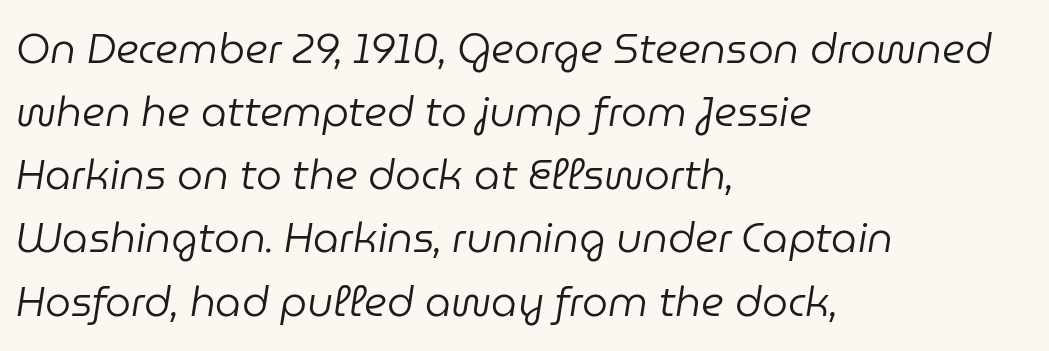
The image shows 41 px regular-weight type, italic (leaning right); set left-aligned, normal line spacing (1.54x), normal letter spacing, not underlined; low stroke contrast and a medium x-height.
